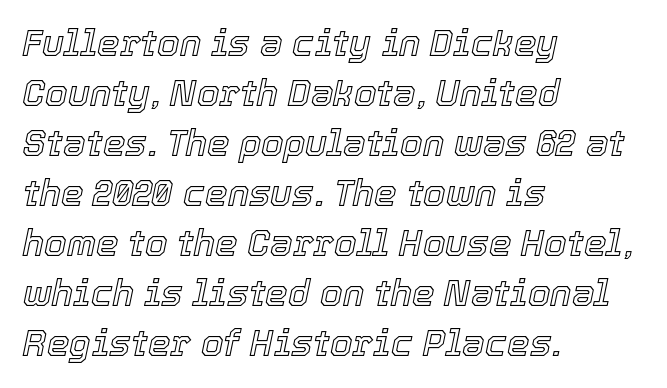
A typesetter would call this proportional, since set widths differ per character. Unmarked baselines from the first word to the last. These lines are set flush left with a ragged right edge. Regular leading.
